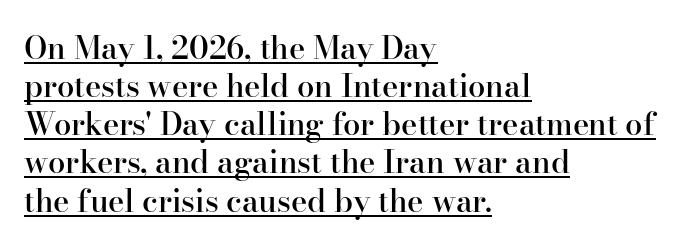
{"serif": "yes", "italic": "no", "bold": "semi", "weight": "semibold", "width": "normal", "stroke_contrast": "high", "x_height": "small", "monospaced": "no", "underline": "yes", "align": "left", "line_spacing_ratio": 1.23, "letter_spacing": "normal", "letter_spacing_em": 0.0, "glyph_px": 31}
